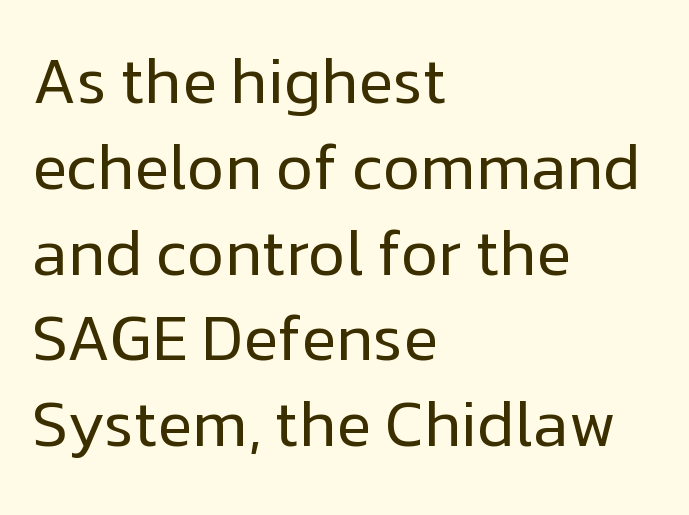
Q: Is the text bold? A: No.
Q: Is the text italic (slanted)? A: No, it is upright.
Q: Is the typeface a serif or a sans-serif typeface? A: Sans-serif.
Q: Is the text underlined? A: No.
Q: How is the paragraph aligned? A: Left-aligned.
Q: Is the spacing between letters normal or unusually wide? A: Normal.
Q: Is the spacing between lines tight, normal or loose? A: Normal.
Q: Width (condensed, normal, or wide)? A: Normal.
Q: Stroke contrast? A: Low.
Q: x-height? A: Medium.
Q: Monospaced? A: No.
